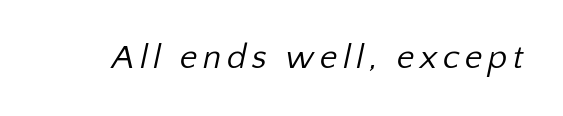
The image shows 34 px regular-weight sans-serif type; set not underlined; low stroke contrast and a medium x-height.
